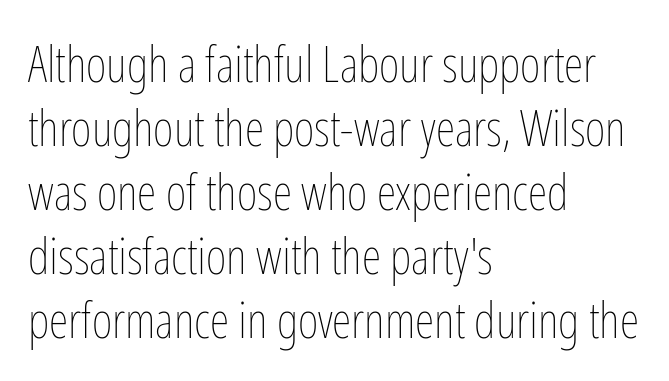
Q: Is the text bold? A: No.
Q: Is the text italic (slanted)? A: No, it is upright.
Q: Is the text underlined? A: No.
Q: How is the paragraph aligned? A: Left-aligned.
Q: Is the spacing between letters normal or unusually wide? A: Normal.
Q: Is the spacing between lines tight, normal or loose? A: Normal.
Q: Width (condensed, normal, or wide)? A: Condensed.
Q: Stroke contrast? A: Low.
Q: x-height? A: Medium.
Q: Monospaced? A: No.
